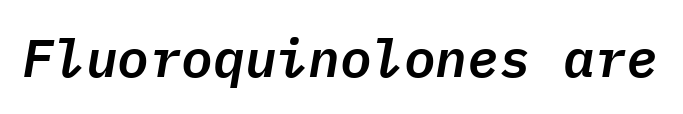
Nothing unusual about the tracking: characters are spaced as the font intends. The letters march in equal steps, a hallmark of fixed-pitch type. A typesetter would mark this as italic. Anything drawn beneath the words? Only blank space.
